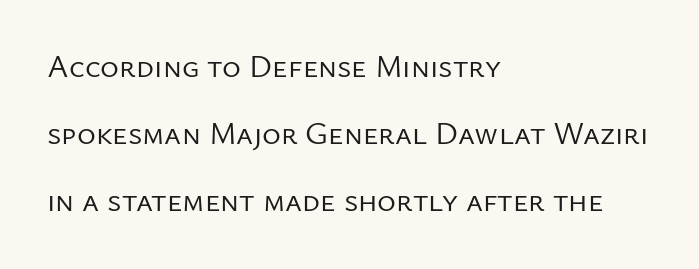
The image shows 32 px regular-weight sans-serif type, upright; set left-aligned, loose line spacing (2.1x), normal letter spacing, not underlined; low stroke contrast and a medium x-height.
